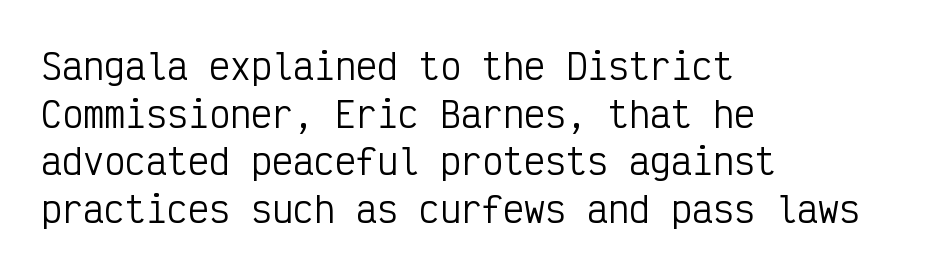
Observe the absence of serifs on each vertical stroke in this sample. Spacing verdict: monospaced, one width for all characters. In terms of letterspacing, this is plain default setting. The specimen reads as upright at a glance. Teacher's note: observe the even left margin — that is flush-left alignment. No word sits above an underline.
